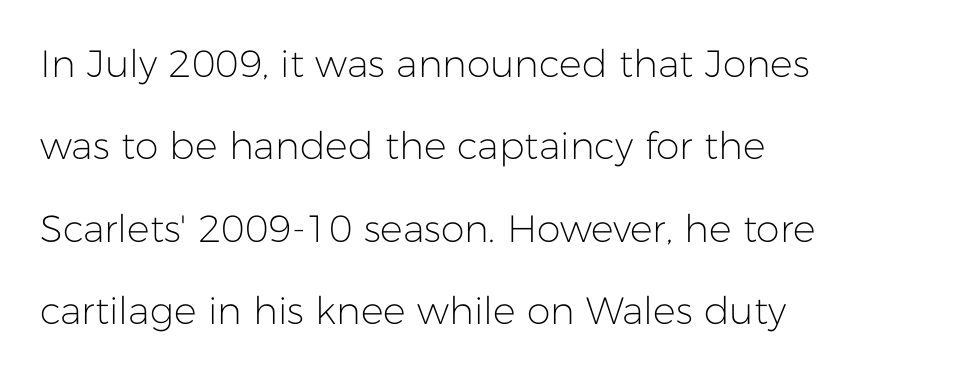
The font is comparable to plain body text, perhaps lighter. The letters stand straight up with perfectly vertical stems. Classification — sans serif. In terms of letterspacing, this is plain default setting. The passage shown is not underscored anywhere. A classic flush-left, rag-right setting is used for this passage.
